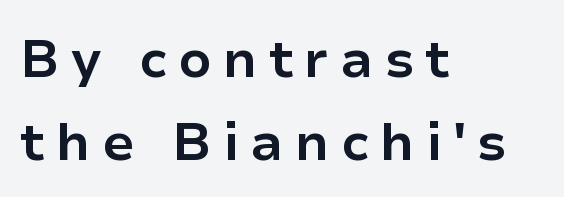
Q: Is the text bold? A: Yes.
Q: Is the text italic (slanted)? A: No, it is upright.
Q: Is the typeface a serif or a sans-serif typeface? A: Sans-serif.
Q: Is the text underlined? A: No.
Q: How is the paragraph aligned? A: Left-aligned.
Q: Is the spacing between letters normal or unusually wide? A: Unusually wide.
Q: Is the spacing between lines tight, normal or loose? A: Normal.
Q: Width (condensed, normal, or wide)? A: Normal.
Q: Stroke contrast? A: Low.
Q: x-height? A: Medium.
Q: Monospaced? A: No.
